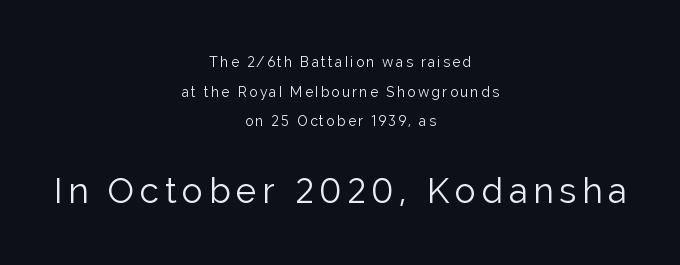
{"serif": "no", "italic": "no", "bold": "no", "weight": "light", "width": "normal", "stroke_contrast": "low", "x_height": "medium", "monospaced": "no", "underline": "no", "align": "center", "line_spacing": "loose", "line_spacing_ratio": 2.11, "larger_block": "second", "size_ratio": 2.5, "glyph_px": 35}
